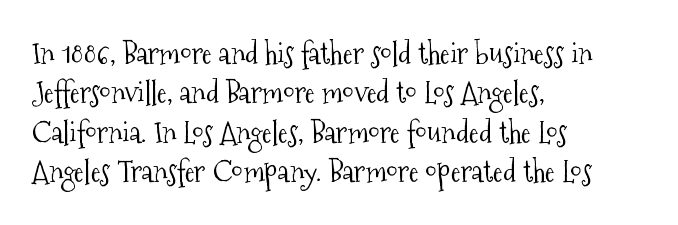
{"serif": "yes", "italic": "no", "bold": "no", "weight": "light", "width": "condensed", "stroke_contrast": "medium", "x_height": "medium", "monospaced": "no", "underline": "no", "align": "left", "line_spacing": "normal", "line_spacing_ratio": 1.31, "letter_spacing": "normal", "letter_spacing_em": 0.0, "glyph_px": 30}
